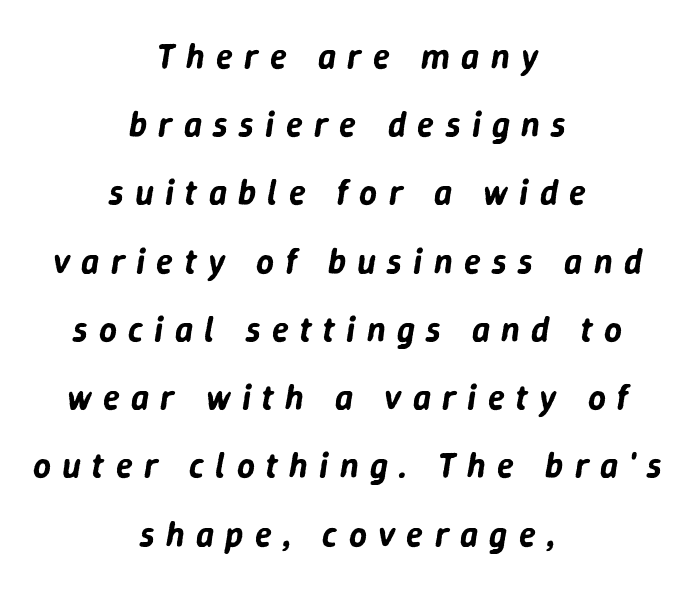
Q: Is the text italic (slanted)? A: Yes, it leans right by about 9 degrees.
Q: Is the text underlined? A: No.
Q: How is the paragraph aligned? A: Centered.
Q: Is the spacing between letters normal or unusually wide? A: Unusually wide.
Q: Is the spacing between lines tight, normal or loose? A: Loose.
Q: Width (condensed, normal, or wide)? A: Normal.
Q: Stroke contrast? A: Low.
Q: x-height? A: Medium.
Q: Monospaced? A: No.
